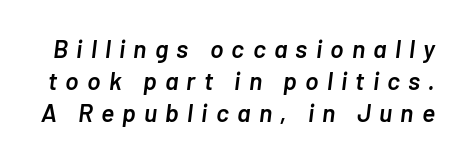
The image shows 25 px text type, italic (leaning right); set normal line spacing (1.28x), unusually wide letter spacing (+0.33 em), not underlined.
